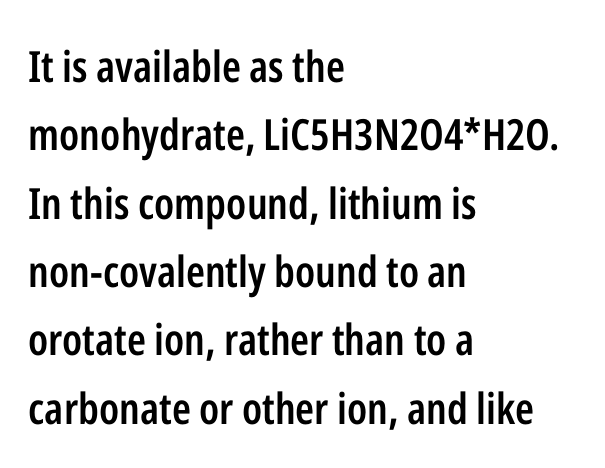
{"serif": "no", "italic": "no", "bold": "semi", "weight": "semibold", "width": "condensed", "stroke_contrast": "low", "x_height": "medium", "monospaced": "no", "underline": "no", "align": "left", "line_spacing": "normal", "line_spacing_ratio": 1.59, "letter_spacing": "normal", "letter_spacing_em": 0.0, "glyph_px": 43}
